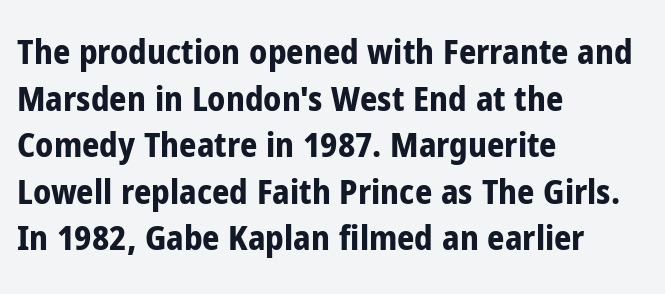
Q: Is the text bold? A: Yes.
Q: Is the text italic (slanted)? A: No, it is upright.
Q: Is the typeface a serif or a sans-serif typeface? A: Sans-serif.
Q: Is the text underlined? A: No.
Q: How is the paragraph aligned? A: Left-aligned.
Q: Is the spacing between letters normal or unusually wide? A: Normal.
Q: Is the spacing between lines tight, normal or loose? A: Normal.
Q: Width (condensed, normal, or wide)? A: Condensed.
Q: Stroke contrast? A: Low.
Q: x-height? A: Medium.
Q: Monospaced? A: No.
